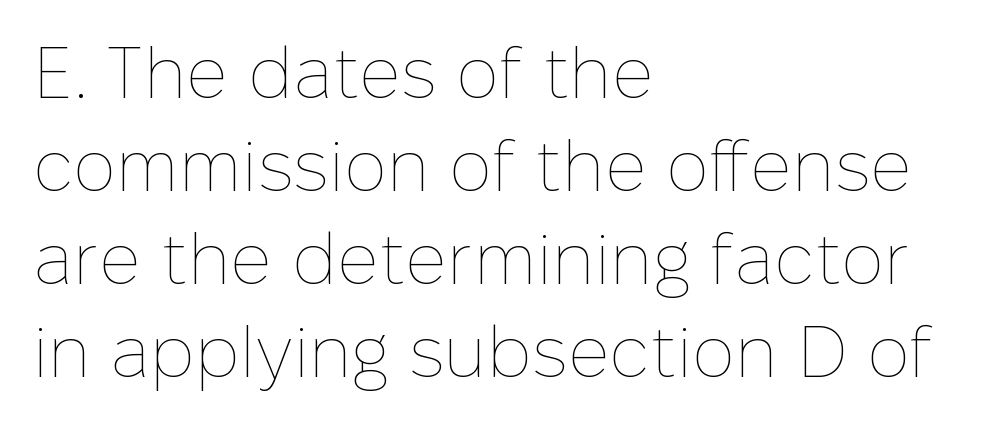
Each letter keeps its own natural width here, so spacing adapts to shape. Counters stay open thanks to moderate or lighter strokes. This is roman type, the default non-slanted kind. This rendering features lettering with no underline. The rendering uses a moderate line-height, typical for paragraphs. Glyph-to-glyph distance matches everyday printed text.
